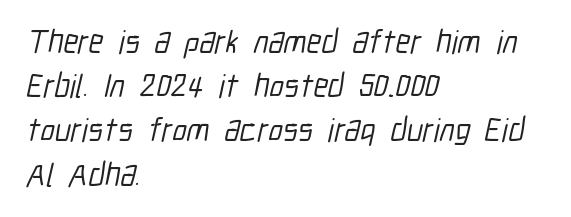
{"serif": "no", "width": "condensed", "stroke_contrast": "low", "x_height": "medium", "monospaced": "no", "underline": "no", "align": "left", "line_spacing": "normal", "line_spacing_ratio": 1.34, "letter_spacing": "normal", "letter_spacing_em": 0.0, "glyph_px": 33}
